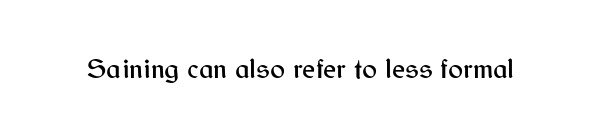
A sans-serif font was chosen for this passage. Default kerning and tracking; the words read as compact shapes. Is this a fixed-width face? No — the glyphs have proportional, varying widths. The lettering stays uniformly vertical, giving the passage a roman look.
